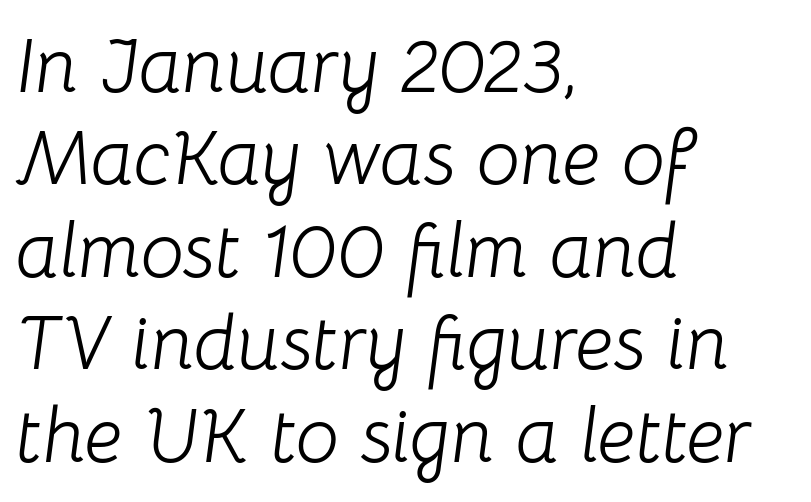
The image shows 77 px light type, italic (leaning right); set left-aligned, line spacing 1.2x, normal letter spacing, not underlined; low stroke contrast and a medium x-height.
